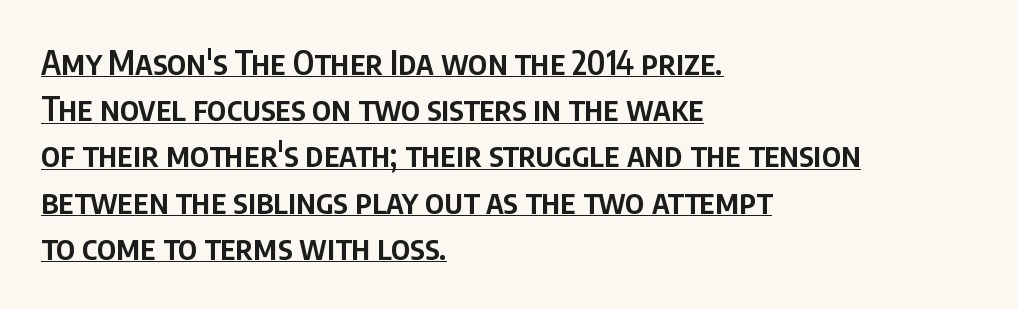
The image shows 33 px semibold, condensed sans-serif type, upright; set left-aligned, normal line spacing (1.4x), normal letter spacing, underlined; low stroke contrast and a large x-height.
